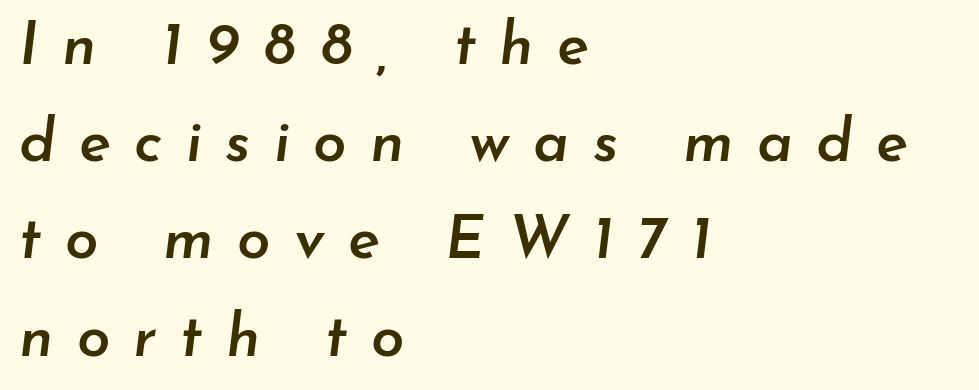
{"italic": "yes", "lean": "right", "slant_degrees": 7, "bold": "semi", "weight": "semibold", "width": "normal", "stroke_contrast": "low", "x_height": "small", "monospaced": "no", "underline": "no", "align": "left", "line_spacing": "normal", "line_spacing_ratio": 1.62, "letter_spacing": "wide", "letter_spacing_em": 0.39, "glyph_px": 60}
